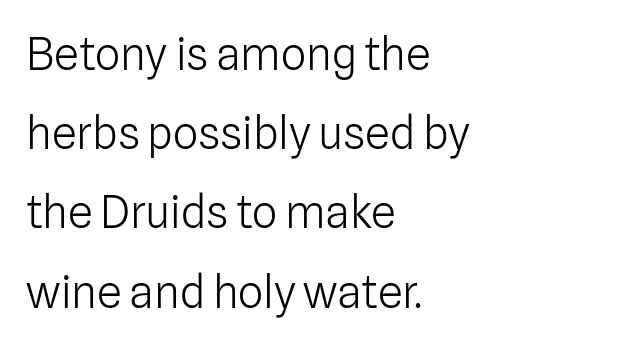
{"serif": "no", "italic": "no", "bold": "no", "weight": "light", "width": "normal", "stroke_contrast": "low", "x_height": "medium", "monospaced": "no", "underline": "no", "align": "left", "line_spacing_ratio": 1.76, "letter_spacing": "normal", "letter_spacing_em": 0.0, "glyph_px": 45}
